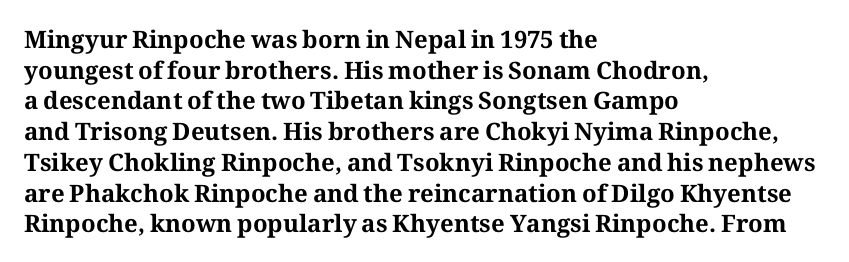
The image shows 24 px bold type, upright; set left-aligned, normal line spacing (1.28x), normal letter spacing, not underlined.
